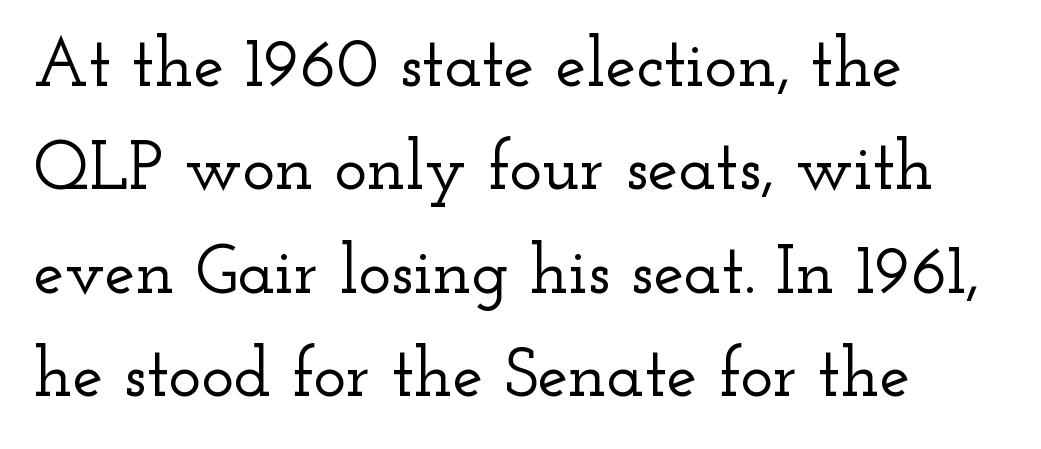
The image shows 69 px wide serif type, upright; set left-aligned, normal line spacing (1.5x), normal letter spacing, not underlined; low stroke contrast and a small x-height.
